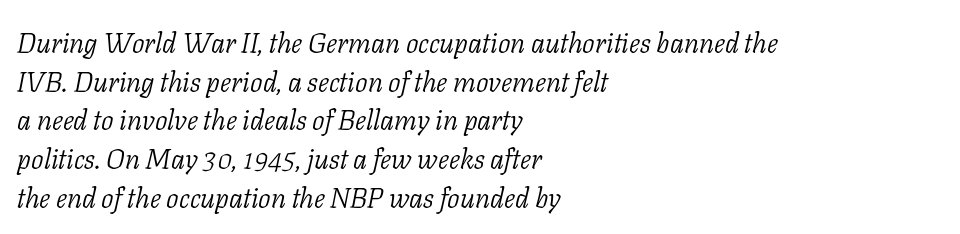
The image shows 28 px light serif type, italic (leaning right); set left-aligned, normal line spacing (1.38x), normal letter spacing, not underlined; low stroke contrast and a medium x-height.
